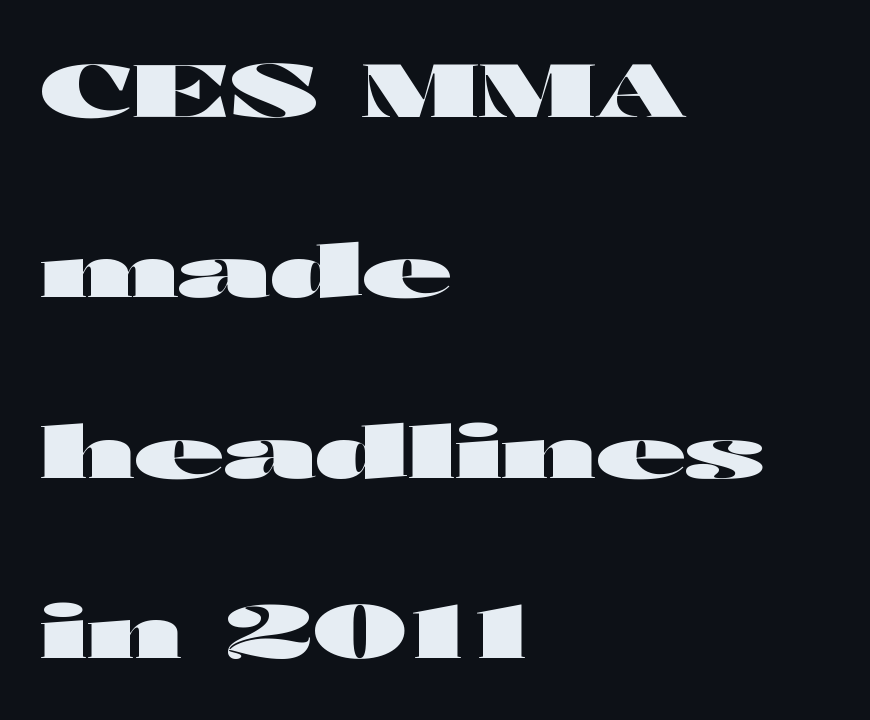
Q: Is the text bold? A: Yes.
Q: Is the text italic (slanted)? A: No, it is upright.
Q: Is the typeface a serif or a sans-serif typeface? A: Sans-serif.
Q: Is the text underlined? A: No.
Q: How is the paragraph aligned? A: Left-aligned.
Q: Is the spacing between letters normal or unusually wide? A: Normal.
Q: Is the spacing between lines tight, normal or loose? A: Loose.
Q: Width (condensed, normal, or wide)? A: Wide.
Q: Stroke contrast? A: High.
Q: x-height? A: Medium.
Q: Monospaced? A: No.
